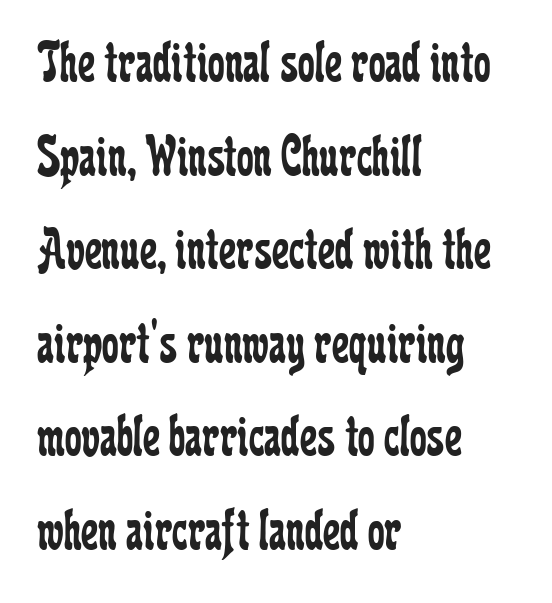
The image shows 60 px regular-weight, condensed serif type, upright; set left-aligned, normal line spacing (1.56x), normal letter spacing, not underlined; low stroke contrast and a medium x-height.
